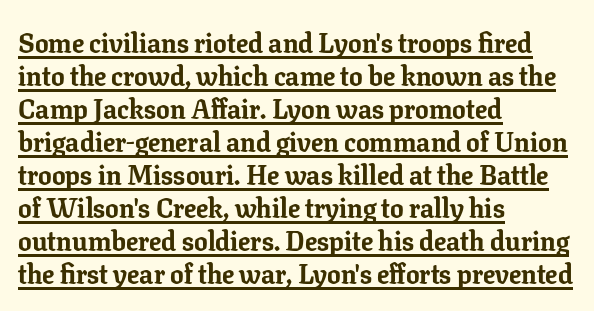
The image shows 27 px bold type, upright; set left-aligned, line spacing 1.22x, normal letter spacing, underlined.
